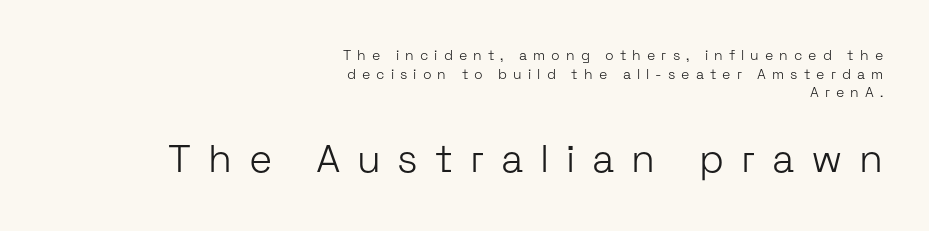
{"serif": "no", "italic": "no", "bold": "no", "weight": "light", "width": "normal", "stroke_contrast": "low", "x_height": "medium", "monospaced": "no", "underline": "no", "align": "right", "line_spacing": "normal", "line_spacing_ratio": 1.33, "letter_spacing": "wide", "letter_spacing_em": 0.43, "larger_block": "second", "size_ratio": 2.79, "glyph_px": 39}
